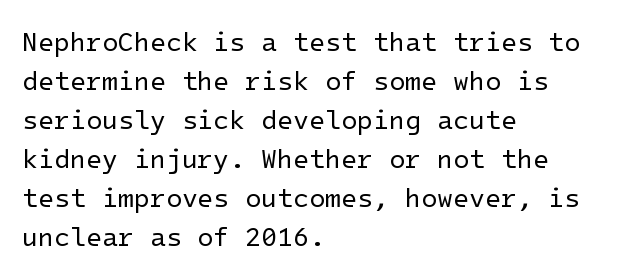
{"italic": "no", "bold": "no", "underline": "no", "align": "left", "line_spacing": "normal", "line_spacing_ratio": 1.5, "letter_spacing": "normal", "letter_spacing_em": 0.0, "glyph_px": 26}
